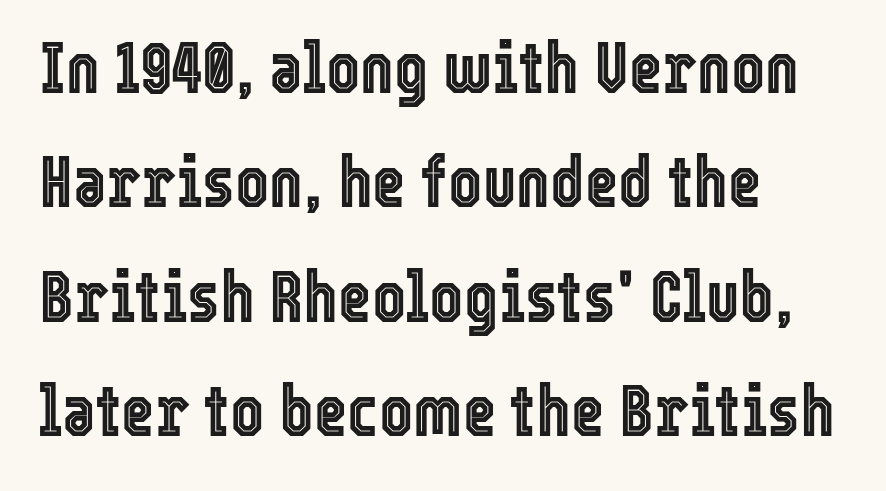
{"italic": "no", "width": "condensed", "x_height": "medium", "monospaced": "no", "underline": "no", "align": "left", "line_spacing": "normal", "line_spacing_ratio": 1.59, "letter_spacing": "normal", "letter_spacing_em": 0.0, "glyph_px": 72}
